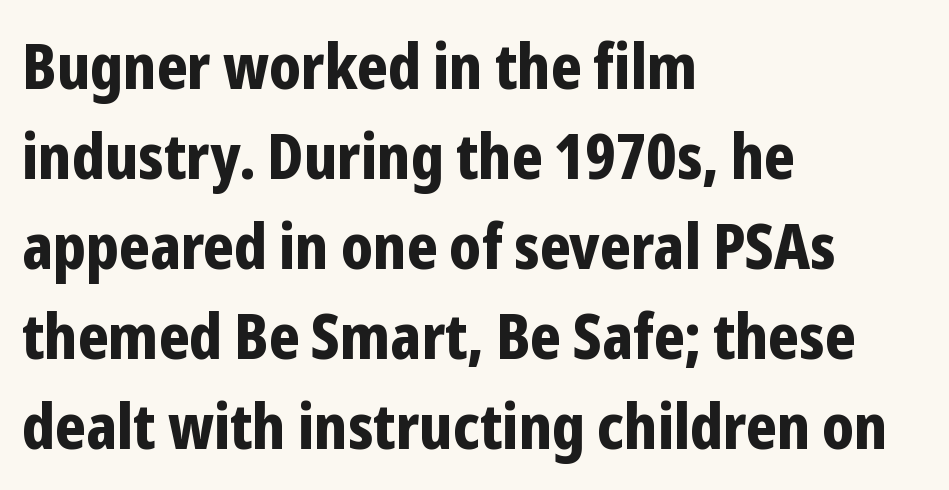
Compared with typical paragraphs, the rows here are spaced about the same. These lines are rendered in a variable-pitch font. This rendering leaves character spacing at its baseline value. The letters are bold, with thick, heavy strokes. What kind of face is this? One without serifs — a sans. Any mark beneath the type? The region is blank.
